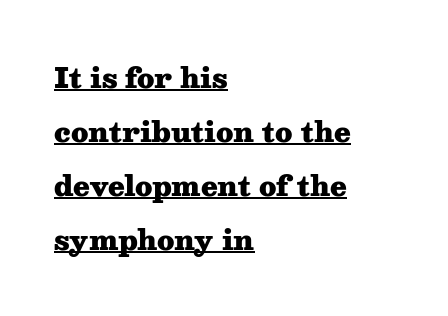
{"italic": "no", "bold": "yes", "underline": "yes", "align": "left", "line_spacing": "loose", "line_spacing_ratio": 2.0, "letter_spacing": "normal", "letter_spacing_em": 0.0, "glyph_px": 27}
